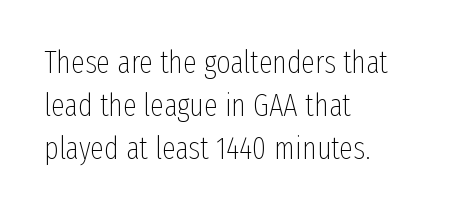
The image shows 31 px thin, condensed sans-serif type, upright; set left-aligned, normal line spacing (1.39x), normal letter spacing, not underlined; low stroke contrast and a medium x-height.
